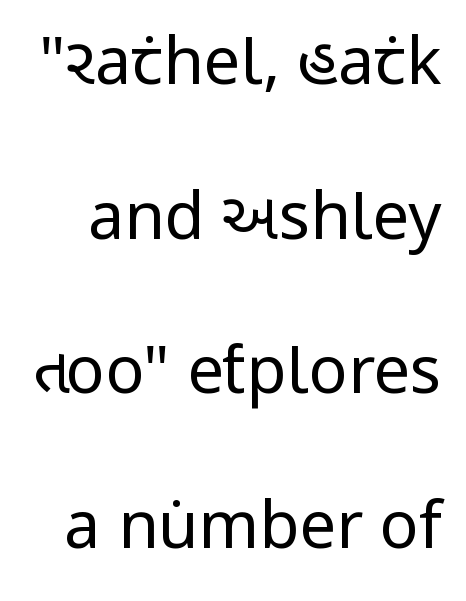
The typography opts for an upright posture over an oblique one. Reading down the column, the eye jumps a long way to each next line. Letters have the restrained weight of plain body copy at most. Spacing between characters is what you'd get straight out of the box.
